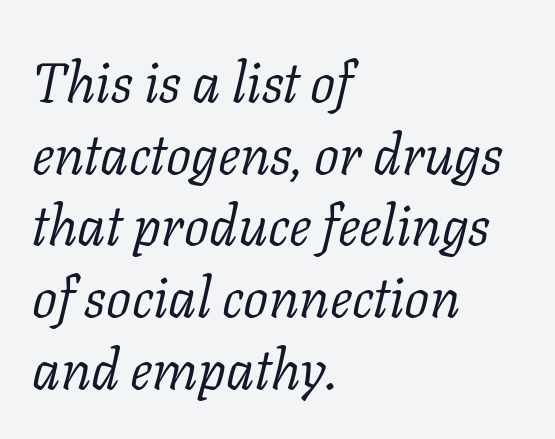
Q: Is the text bold? A: No.
Q: Is the text italic (slanted)? A: Yes, it leans right by about 11 degrees.
Q: Is the typeface a serif or a sans-serif typeface? A: Serif.
Q: Is the text underlined? A: No.
Q: How is the paragraph aligned? A: Left-aligned.
Q: Is the spacing between letters normal or unusually wide? A: Normal.
Q: Is the spacing between lines tight, normal or loose? A: Normal.
Q: Width (condensed, normal, or wide)? A: Normal.
Q: Stroke contrast? A: Low.
Q: x-height? A: Medium.
Q: Monospaced? A: No.
